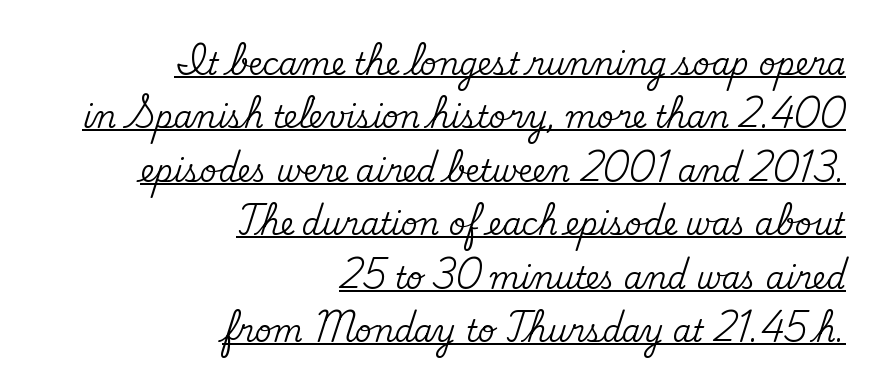
The image shows 30 px text type; set right-aligned, line spacing 1.78x, normal letter spacing, underlined; medium stroke contrast and a small x-height.
